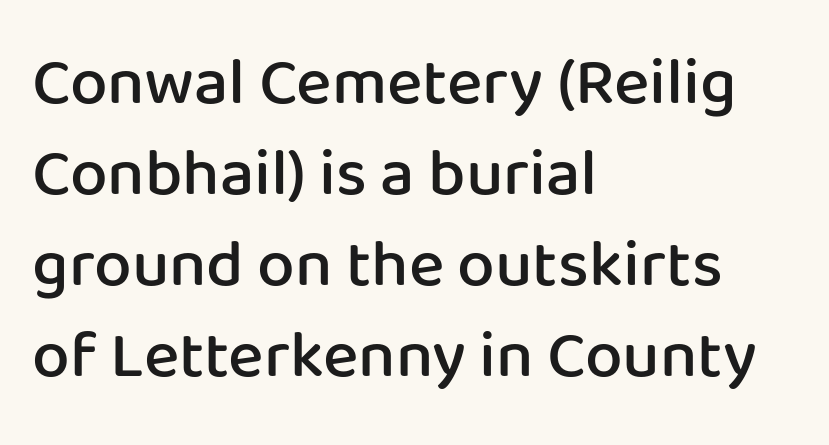
Q: Is the text bold? A: Semi-bold.
Q: Is the text italic (slanted)? A: No, it is upright.
Q: Is the typeface a serif or a sans-serif typeface? A: Sans-serif.
Q: Is the text underlined? A: No.
Q: How is the paragraph aligned? A: Left-aligned.
Q: Is the spacing between letters normal or unusually wide? A: Normal.
Q: Is the spacing between lines tight, normal or loose? A: Normal.
Q: Width (condensed, normal, or wide)? A: Normal.
Q: Stroke contrast? A: Low.
Q: x-height? A: Medium.
Q: Monospaced? A: No.
